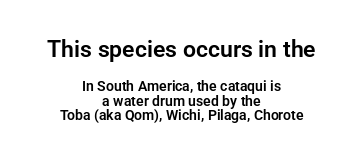
{"italic": "no", "underline": "no", "align": "center", "line_spacing": "tight", "line_spacing_ratio": 1.06, "letter_spacing": "normal", "letter_spacing_em": 0.0, "larger_block": "first", "size_ratio": 1.64, "glyph_px": 23}
